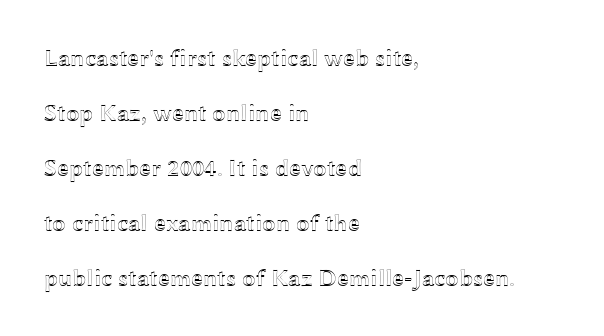
{"italic": "no", "underline": "no", "align": "left", "line_spacing": "loose", "line_spacing_ratio": 2.29, "letter_spacing": "normal", "letter_spacing_em": 0.0, "glyph_px": 24}
